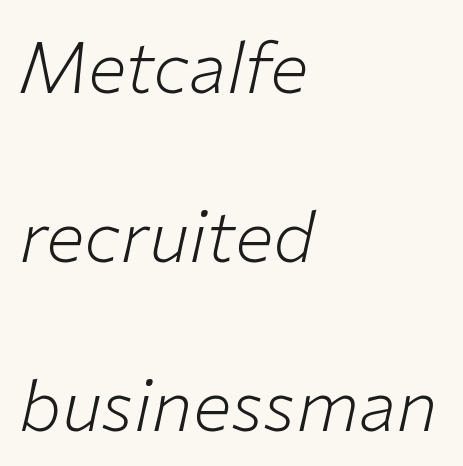
Q: Is the text bold? A: No.
Q: Is the text italic (slanted)? A: Yes, it leans right by about 12 degrees.
Q: Is the text underlined? A: No.
Q: How is the paragraph aligned? A: Left-aligned.
Q: Is the spacing between letters normal or unusually wide? A: Normal.
Q: Is the spacing between lines tight, normal or loose? A: Loose.
Q: Width (condensed, normal, or wide)? A: Normal.
Q: Stroke contrast? A: Low.
Q: x-height? A: Medium.
Q: Monospaced? A: No.
